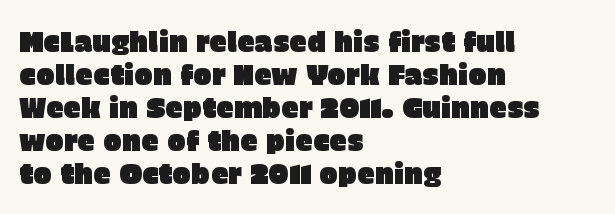
Does extra space separate the letters? No, they use regular spacing. Plain, unruled lines of type. The specimen reads as upright at a glance. Character widths vary here, with narrow letters taking less room than wide ones. The font family rendered here belongs to the sans-serif group. Line starts are locked; line ends wander.
